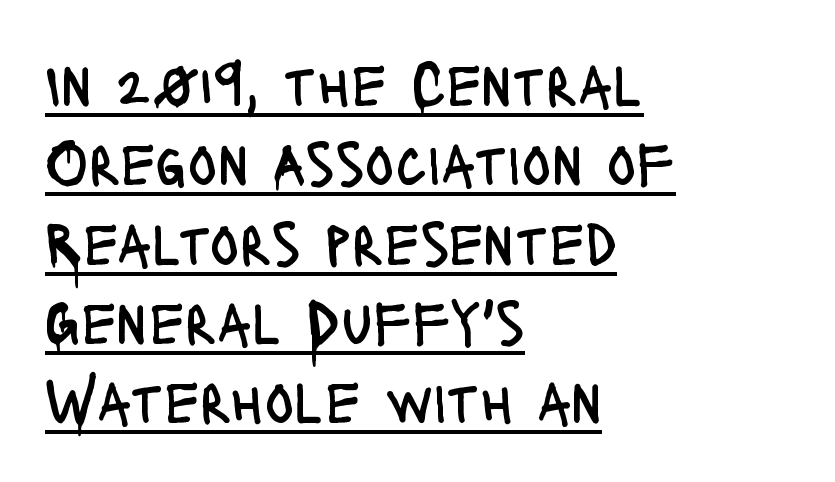
The passage shown is typeset with a sans-serif family. Tall strokes in this sample are plumb rather than angled. The face used here is rendered with its standard letterfit. The letterforms sit at book weight or below. Each letter keeps its own natural width here, so spacing adapts to shape. Reading down the block, your eye returns to a fixed left position each line.
